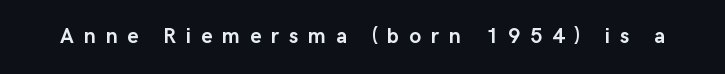
Q: Is the text bold? A: Yes.
Q: Is the text italic (slanted)? A: No, it is upright.
Q: Is the text underlined? A: No.
Q: Is the spacing between letters normal or unusually wide? A: Unusually wide.
